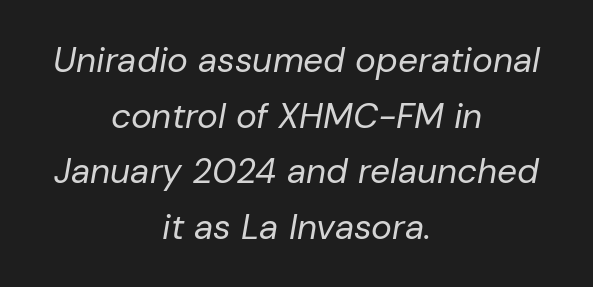
Q: Is the text bold? A: No.
Q: Is the text italic (slanted)? A: Yes, it leans right by about 10 degrees.
Q: Is the text underlined? A: No.
Q: How is the paragraph aligned? A: Centered.
Q: Is the spacing between letters normal or unusually wide? A: Normal.
Q: Is the spacing between lines tight, normal or loose? A: Normal.
Q: Width (condensed, normal, or wide)? A: Normal.
Q: Stroke contrast? A: Low.
Q: x-height? A: Medium.
Q: Monospaced? A: No.
